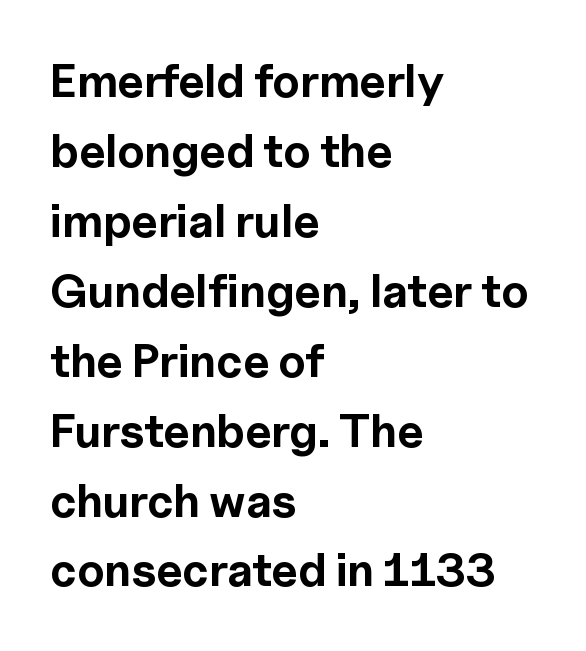
Q: Is the text bold? A: Yes.
Q: Is the text italic (slanted)? A: No, it is upright.
Q: Is the typeface a serif or a sans-serif typeface? A: Sans-serif.
Q: Is the text underlined? A: No.
Q: How is the paragraph aligned? A: Left-aligned.
Q: Is the spacing between letters normal or unusually wide? A: Normal.
Q: Is the spacing between lines tight, normal or loose? A: Normal.
Q: Width (condensed, normal, or wide)? A: Normal.
Q: x-height? A: Medium.
Q: Monospaced? A: No.
